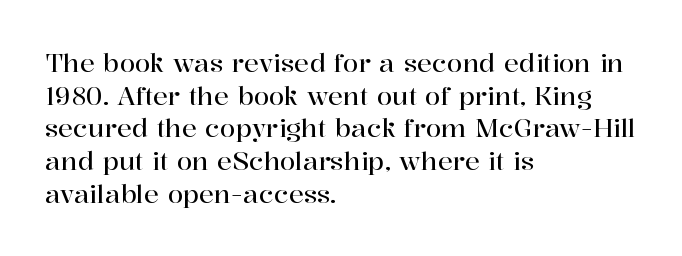
{"italic": "no", "underline": "no", "align": "left", "line_spacing": "normal", "line_spacing_ratio": 1.31, "letter_spacing": "normal", "letter_spacing_em": 0.0, "glyph_px": 25}
